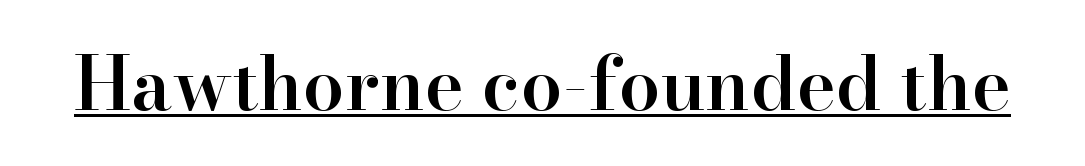
{"serif": "yes", "italic": "no", "bold": "semi", "weight": "semibold", "width": "normal", "stroke_contrast": "high", "x_height": "small", "monospaced": "no", "underline": "yes", "letter_spacing": "normal", "letter_spacing_em": 0.0, "glyph_px": 74}
